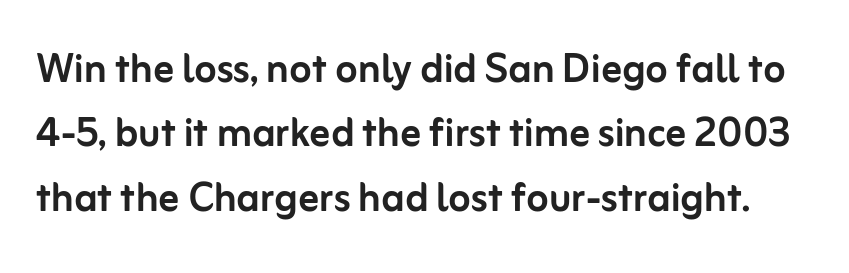
There is no visible air inserted between adjacent glyphs. In terms of letterform style, serifs are entirely absent. These lines are rendered in a variable-pitch font. Only glyphs here, with clear space below each row. Compared with typical paragraphs, the rows here are spaced about the same. Rendered with straight, roman letterforms.
